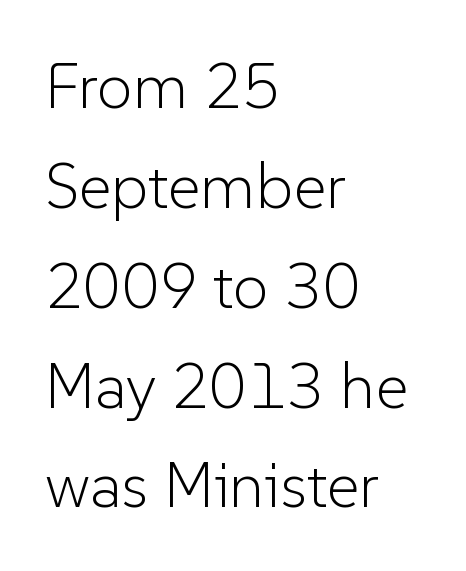
Interline gaps are of average width in this sample. These glyphs show unthickened strokes, regular width or finer. Ordinary non-slanted type is in use. The horizontal fit of the characters is conventional and even.
